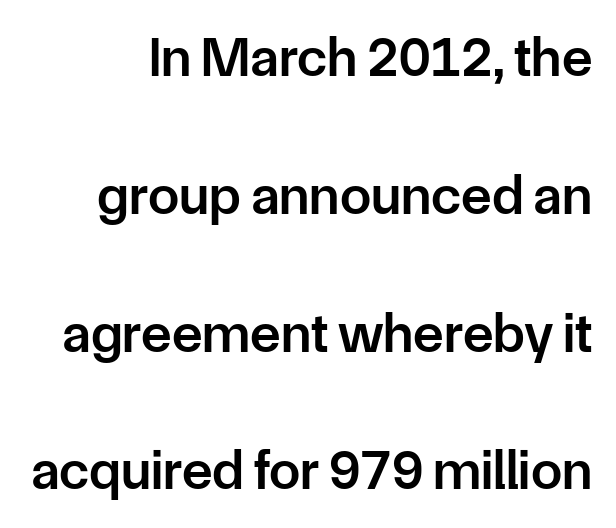
Each row of text sits above clean, open space. A roman cut, with each character standing at attention. Vertically, the passage feels expansive, rows floating well apart. Observe the absence of serifs on each vertical stroke in this sample. Stems and bowls a touch heavier than normal — semibold.
